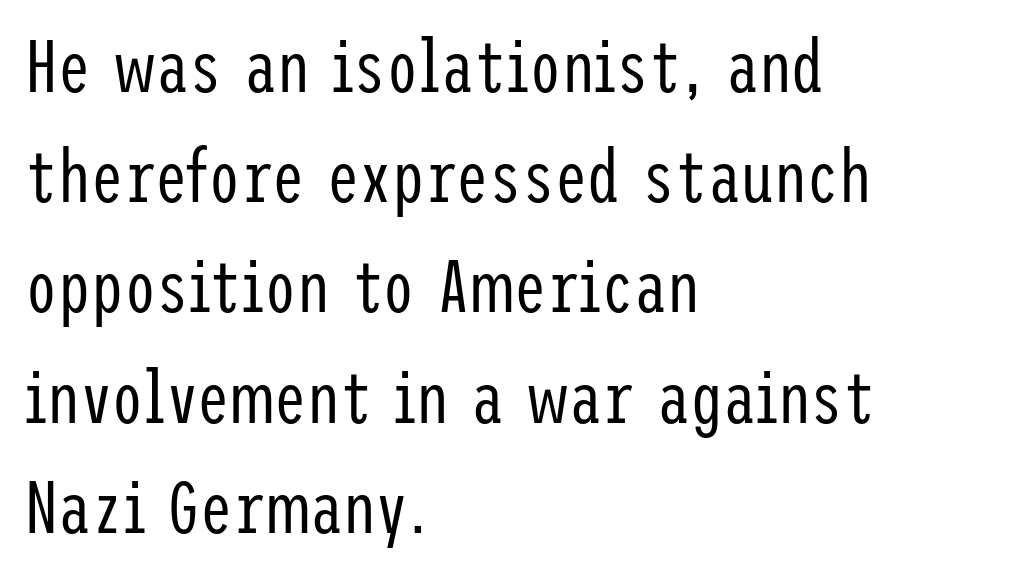
Horizontally, the lines are justified to the leading edge only. The passage shown stacks its lines at a standard gap. How are the letters spaced? Ordinarily, with no added tracking. Each letter's strokes conclude bluntly, with no projecting serifs. A quiet, ordinary-to-light weight characterises the typeface.
